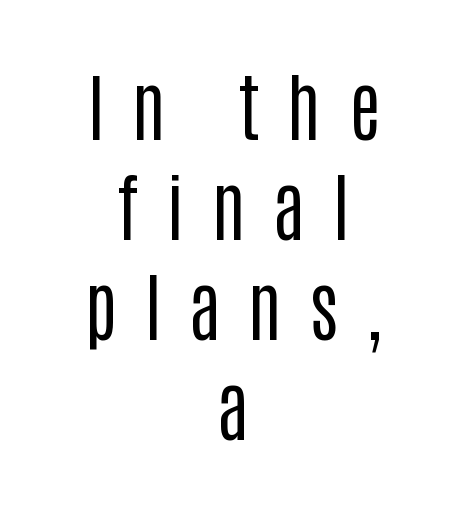
{"serif": "no", "italic": "no", "bold": "no", "weight": "regular", "width": "condensed", "stroke_contrast": "low", "x_height": "large", "monospaced": "no", "underline": "no", "align": "center", "line_spacing": "normal", "line_spacing_ratio": 1.35, "letter_spacing": "wide", "letter_spacing_em": 0.37, "glyph_px": 74}
